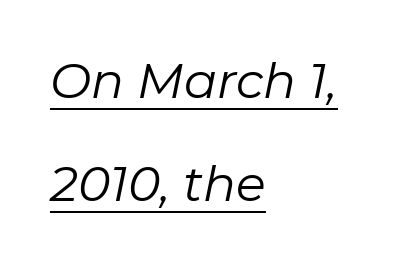
Notice how the passage keeps a crisp vertical edge on the left only. Each new line begins a long way beneath the previous one. The axis of the letterforms is tilted away from vertical. This rendering features underlined lettering. In terms of letterspacing, this is plain default setting.
